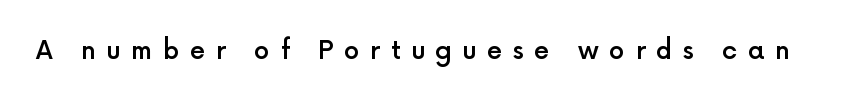
{"italic": "no", "bold": "semi", "underline": "no", "letter_spacing": "wide", "letter_spacing_em": 0.42, "glyph_px": 25}
